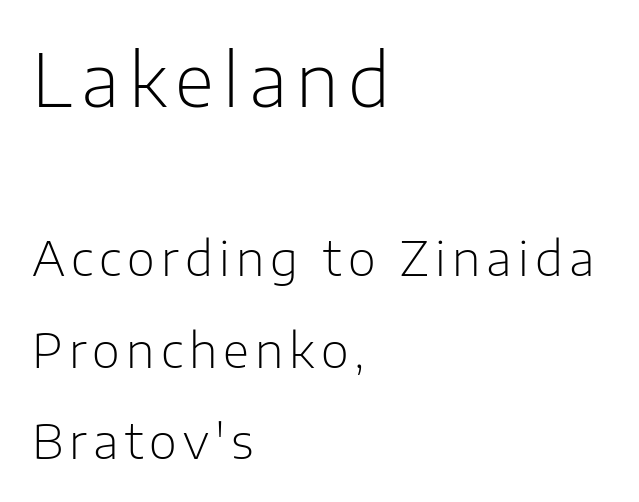
Q: Is the text bold? A: No.
Q: Is the text italic (slanted)? A: No, it is upright.
Q: Is the typeface a serif or a sans-serif typeface? A: Sans-serif.
Q: Is the text underlined? A: No.
Q: How is the paragraph aligned? A: Left-aligned.
Q: Is the spacing between lines tight, normal or loose? A: Loose.
Q: Which block of text is set in a larger size, the first (top) or the second (bottom)? A: The first (top) one.
Q: Width (condensed, normal, or wide)? A: Normal.
Q: Stroke contrast? A: Low.
Q: x-height? A: Medium.
Q: Monospaced? A: No.
